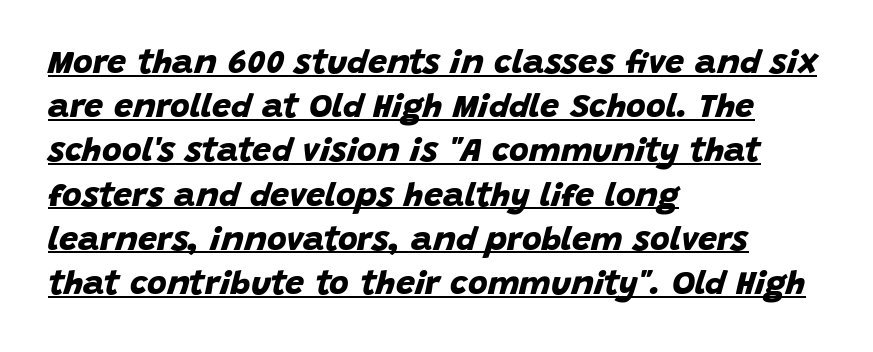
Q: Is the text bold? A: Yes.
Q: Is the typeface a serif or a sans-serif typeface? A: Sans-serif.
Q: Is the text underlined? A: Yes.
Q: How is the paragraph aligned? A: Left-aligned.
Q: Is the spacing between letters normal or unusually wide? A: Normal.
Q: Is the spacing between lines tight, normal or loose? A: Normal.
Q: Width (condensed, normal, or wide)? A: Normal.
Q: Stroke contrast? A: Low.
Q: x-height? A: Large.
Q: Monospaced? A: No.
